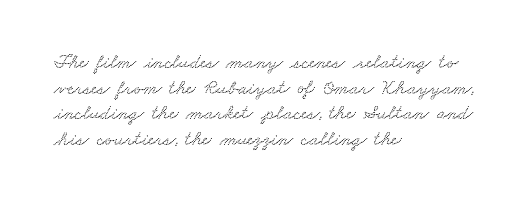
{"underline": "no", "align": "left", "line_spacing": "normal", "line_spacing_ratio": 1.28, "letter_spacing": "normal", "letter_spacing_em": 0.0, "glyph_px": 20}
